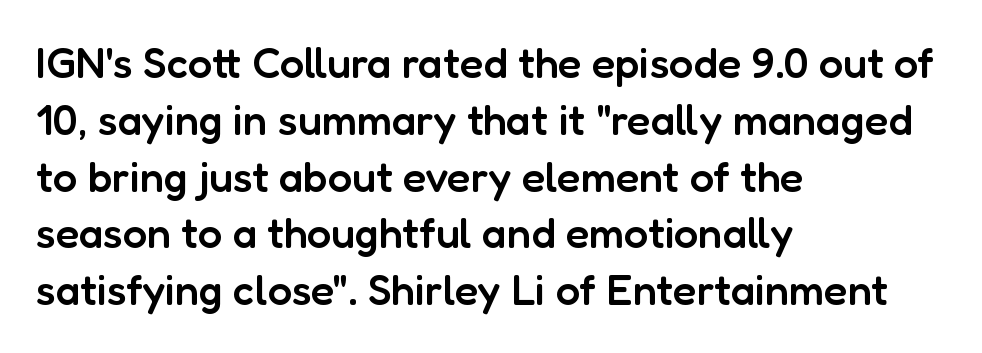
The image shows 43 px semibold sans-serif type, upright; set left-aligned, normal line spacing (1.32x), normal letter spacing, not underlined; low stroke contrast and a medium x-height.
